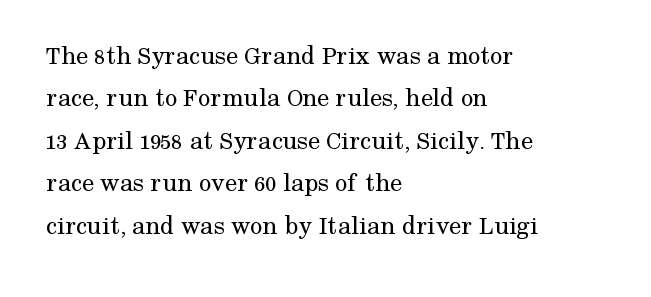
{"italic": "no", "bold": "no", "underline": "no", "align": "left", "line_spacing": "normal", "line_spacing_ratio": 1.57, "letter_spacing": "normal", "letter_spacing_em": 0.0, "glyph_px": 27}
